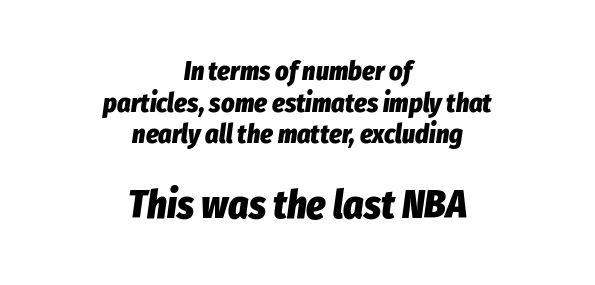
The image shows 39 px heavy, condensed type, italic (leaning right); set centered, line spacing 1.22x, normal letter spacing, not underlined; the second (bottom) block is 1.5x larger; low stroke contrast and a medium x-height.
